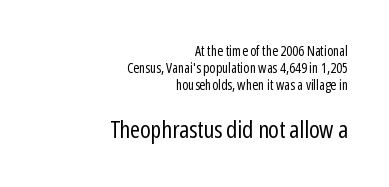
The more generous point size was reserved for the lower chunk. Each stroke keeps to a modest, everyday thickness or less. The zone under the glyphs is completely vacant. Every character sits straight up, as roman type does. Nobody touched the tracking dial on this one. Each line ends at the same right margin while the left side varies.
